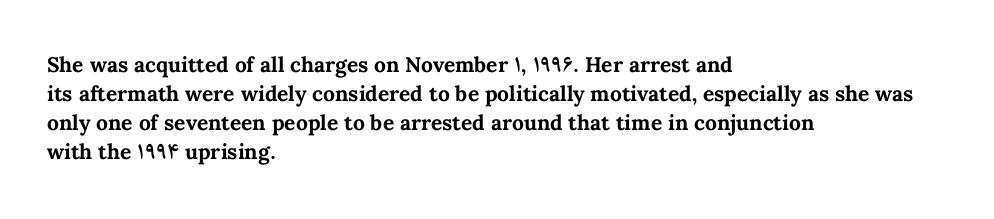
{"italic": "no", "bold": "yes", "underline": "no", "align": "left", "line_spacing": "normal", "line_spacing_ratio": 1.38, "letter_spacing": "normal", "letter_spacing_em": 0.0, "glyph_px": 21}
